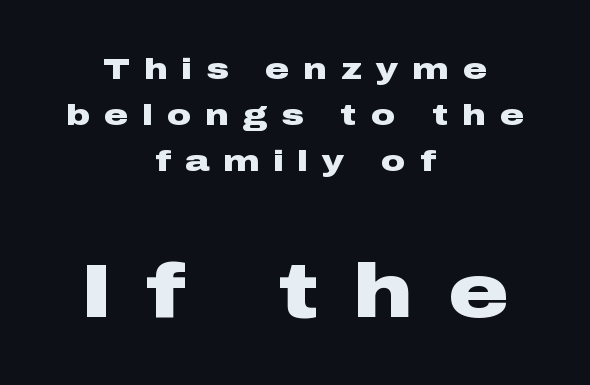
Q: Is the text bold? A: Yes.
Q: Is the text italic (slanted)? A: No, it is upright.
Q: Is the typeface a serif or a sans-serif typeface? A: Sans-serif.
Q: Is the text underlined? A: No.
Q: How is the paragraph aligned? A: Centered.
Q: Is the spacing between letters normal or unusually wide? A: Unusually wide.
Q: Is the spacing between lines tight, normal or loose? A: Normal.
Q: Which block of text is set in a larger size, the first (top) or the second (bottom)? A: The second (bottom) one.
Q: Width (condensed, normal, or wide)? A: Wide.
Q: Stroke contrast? A: Low.
Q: x-height? A: Medium.
Q: Monospaced? A: No.
